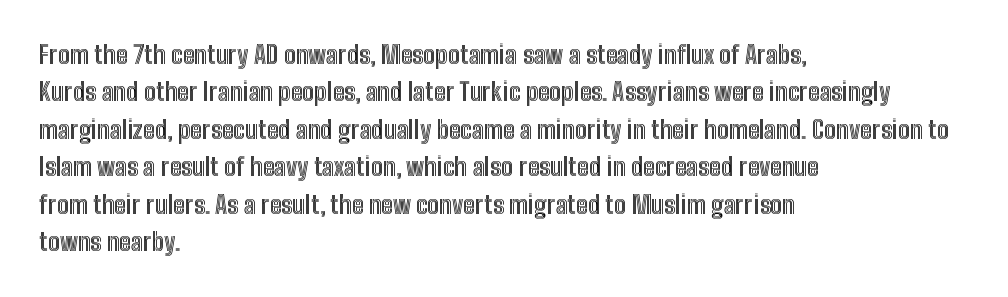
{"italic": "no", "underline": "no", "align": "left", "line_spacing": "normal", "line_spacing_ratio": 1.5, "letter_spacing": "normal", "letter_spacing_em": 0.0, "glyph_px": 25}
